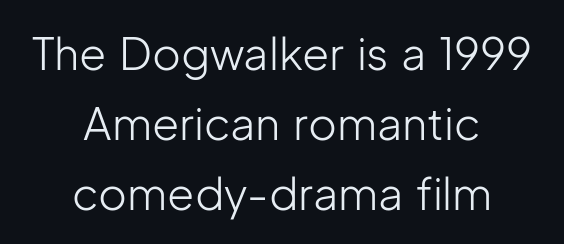
The image shows 44 px light sans-serif type, upright; set centered, normal line spacing (1.59x), normal letter spacing, not underlined; low stroke contrast and a medium x-height.
